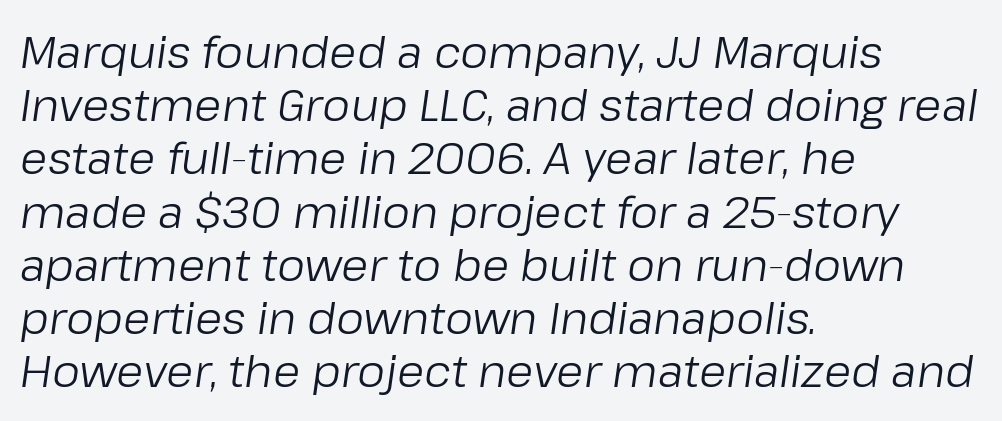
The image shows 44 px regular-weight type, italic (leaning right); set left-aligned, line spacing 1.21x, normal letter spacing, not underlined; low stroke contrast and a medium x-height.
